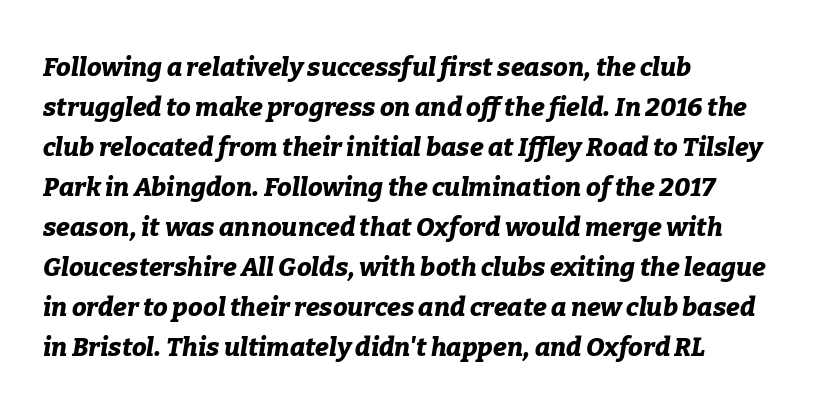
The image shows 26 px bold type, italic (leaning right); set left-aligned, normal line spacing (1.54x), normal letter spacing, not underlined.
